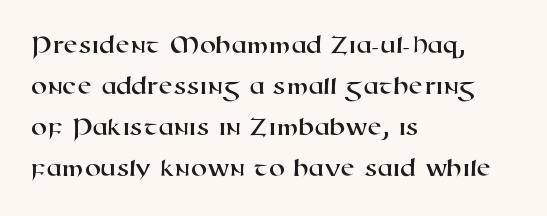
Q: Is the text underlined? A: No.
Q: How is the paragraph aligned? A: Left-aligned.
Q: Is the spacing between letters normal or unusually wide? A: Normal.
Q: Is the spacing between lines tight, normal or loose? A: Normal.
